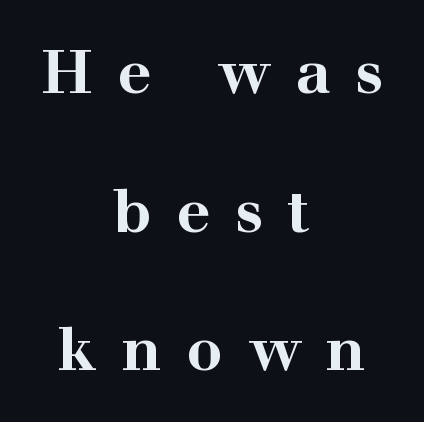
The image shows 60 px bold, wide serif type, upright; set centered, loose line spacing (2.31x), unusually wide letter spacing (+0.41 em), not underlined; high stroke contrast and a medium x-height.
